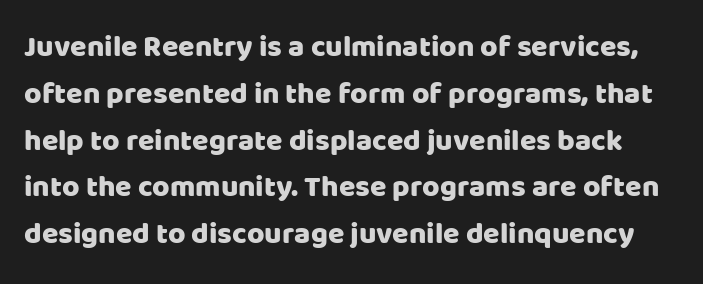
Q: Is the text italic (slanted)? A: No, it is upright.
Q: Is the typeface a serif or a sans-serif typeface? A: Sans-serif.
Q: Is the text underlined? A: No.
Q: Is the spacing between letters normal or unusually wide? A: Normal.
Q: Is the spacing between lines tight, normal or loose? A: Normal.
Q: Width (condensed, normal, or wide)? A: Normal.
Q: Stroke contrast? A: Low.
Q: x-height? A: Large.
Q: Monospaced? A: No.
